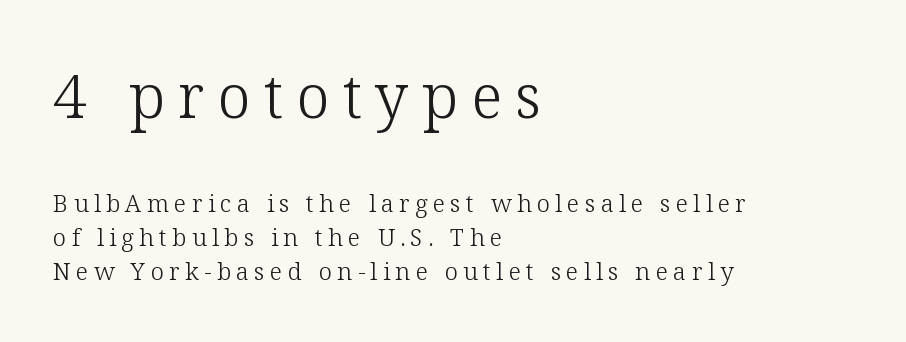
Q: Is the text bold? A: No.
Q: Is the text italic (slanted)? A: No, it is upright.
Q: Is the typeface a serif or a sans-serif typeface? A: Serif.
Q: Is the text underlined? A: No.
Q: How is the paragraph aligned? A: Left-aligned.
Q: Is the spacing between letters normal or unusually wide? A: Unusually wide.
Q: Is the spacing between lines tight, normal or loose? A: Normal.
Q: Which block of text is set in a larger size, the first (top) or the second (bottom)? A: The first (top) one.
Q: Width (condensed, normal, or wide)? A: Normal.
Q: Stroke contrast? A: Low.
Q: x-height? A: Medium.
Q: Monospaced? A: No.
